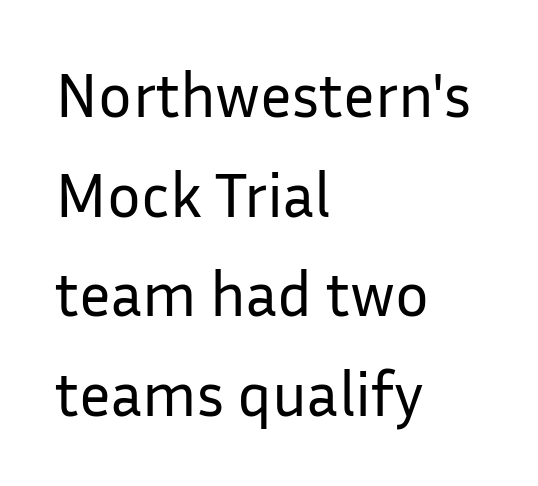
This rendering leaves character spacing at its baseline value. This sample has the flowing, uneven cadence of proportional lettering. Italic: no, the glyphs are upright roman. This sample is left-justified, so line endings fall wherever the words run out. Leading: standard. On a weight scale, this lands at 450 or below.
